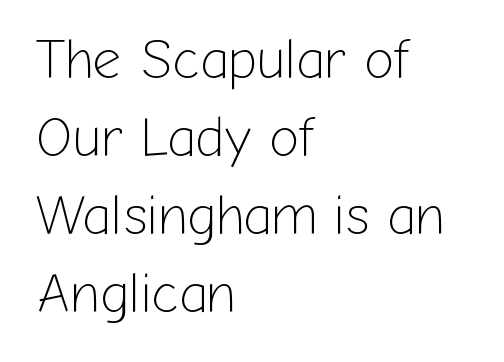
The image shows 56 px light sans-serif type, upright; set left-aligned, normal line spacing (1.39x), normal letter spacing, not underlined; low stroke contrast and a medium x-height.
